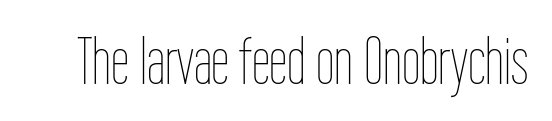
{"italic": "no", "bold": "no", "weight": "thin", "width": "condensed", "stroke_contrast": "low", "x_height": "medium", "monospaced": "no", "underline": "no", "letter_spacing": "normal", "letter_spacing_em": 0.0, "glyph_px": 66}
